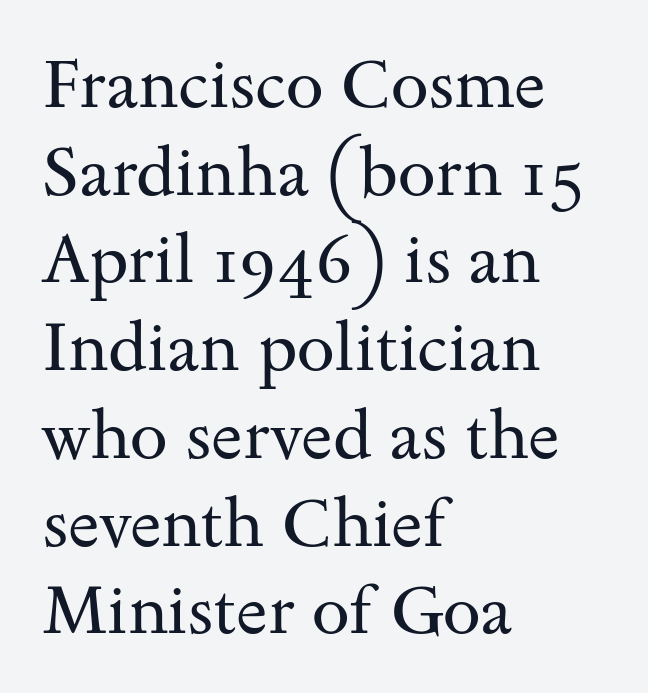
{"serif": "yes", "italic": "no", "bold": "no", "weight": "regular", "width": "wide", "stroke_contrast": "medium", "x_height": "small", "monospaced": "no", "underline": "no", "align": "left", "line_spacing": "normal", "line_spacing_ratio": 1.29, "letter_spacing": "normal", "letter_spacing_em": 0.0, "glyph_px": 68}
